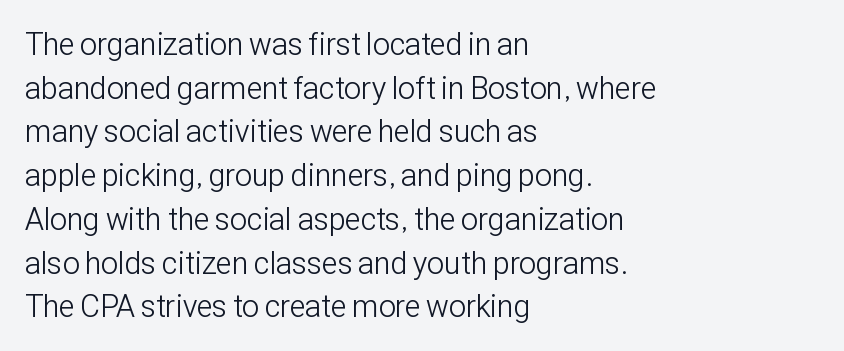
Q: Is the text bold? A: No.
Q: Is the text italic (slanted)? A: No, it is upright.
Q: Is the typeface a serif or a sans-serif typeface? A: Sans-serif.
Q: Is the text underlined? A: No.
Q: How is the paragraph aligned? A: Left-aligned.
Q: Is the spacing between letters normal or unusually wide? A: Normal.
Q: Is the spacing between lines tight, normal or loose? A: Normal.
Q: Width (condensed, normal, or wide)? A: Condensed.
Q: Stroke contrast? A: Low.
Q: x-height? A: Medium.
Q: Monospaced? A: No.
